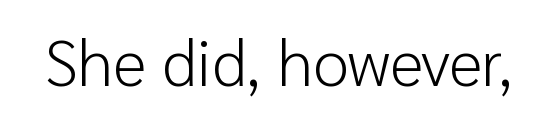
Grotesque or geometric, the face here clearly has no serifs. Character widths vary here, with narrow letters taking less room than wide ones. The typography opts for an upright posture over an oblique one. The words here are not underlined.
